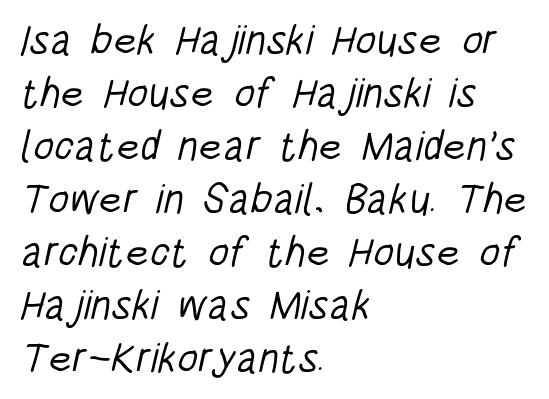
One-word summary of the alignment: left. Does the type have serifs? No, each stem ends abruptly. Unbolded letterforms with no extra heft. The rendering keeps characters at their native spacing. Check the space under the baseline: it is left empty.
